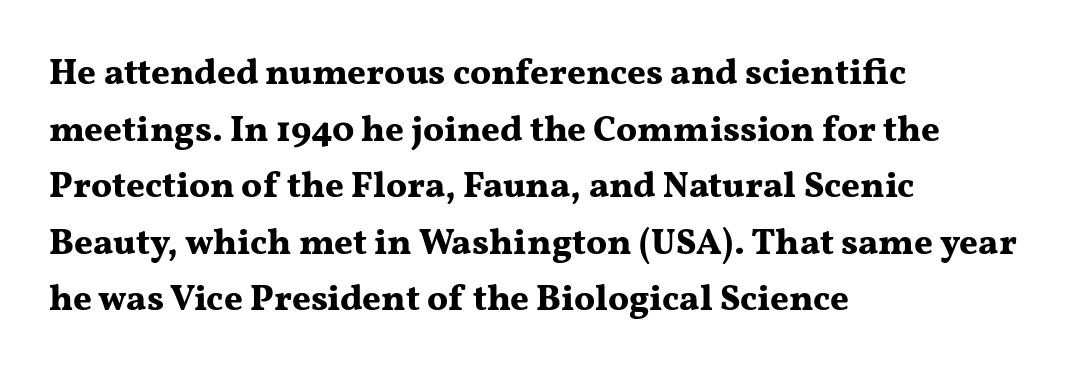
{"serif": "yes", "italic": "no", "bold": "yes", "weight": "bold", "width": "wide", "stroke_contrast": "medium", "x_height": "medium", "monospaced": "no", "underline": "no", "align": "left", "line_spacing": "normal", "line_spacing_ratio": 1.57, "letter_spacing": "normal", "letter_spacing_em": 0.0, "glyph_px": 36}
